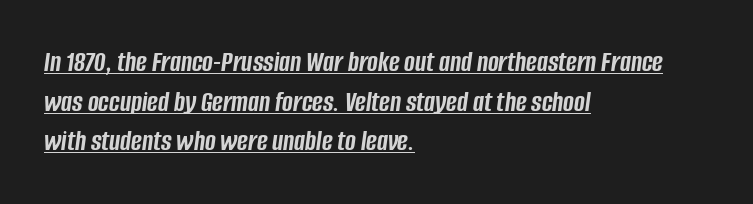
Q: Is the text bold? A: Yes.
Q: Is the text italic (slanted)? A: Yes, it leans right by about 8 degrees.
Q: Is the text underlined? A: Yes.
Q: How is the paragraph aligned? A: Left-aligned.
Q: Is the spacing between letters normal or unusually wide? A: Normal.
Q: Is the spacing between lines tight, normal or loose? A: Normal.
Q: Width (condensed, normal, or wide)? A: Condensed.
Q: Stroke contrast? A: Low.
Q: x-height? A: Large.
Q: Monospaced? A: No.
